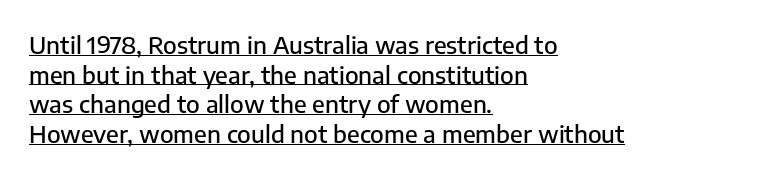
Posture: vertical. Quick note: underline on. The passage shown has conventional tracking throughout. Layout note: lines flush left.
